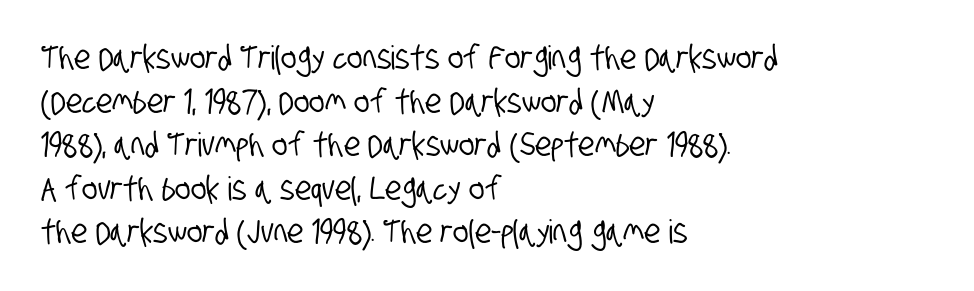
Between one letter and the next there's only the usual sliver of space. Note the varied advance widths — an 'i' is clearly narrower than an 'm'. A clean baseline with only descenders dipping below it. The letters carry no serifs — their stems end cleanly without finishing strokes.
